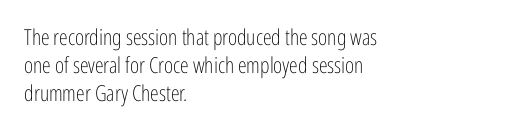
Q: Is the text bold? A: No.
Q: Is the text italic (slanted)? A: No, it is upright.
Q: Is the text underlined? A: No.
Q: How is the paragraph aligned? A: Left-aligned.
Q: Is the spacing between letters normal or unusually wide? A: Normal.
Q: Is the spacing between lines tight, normal or loose? A: Normal.
